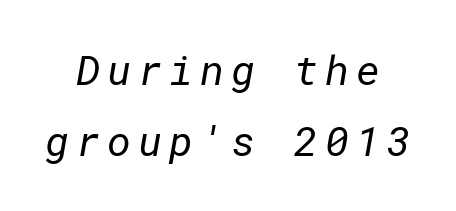
{"serif": "no", "bold": "no", "weight": "regular", "width": "normal", "stroke_contrast": "low", "x_height": "medium", "underline": "no", "align": "center", "line_spacing_ratio": 1.74, "glyph_px": 41}
